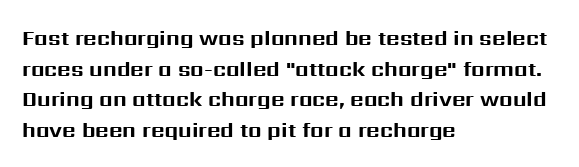
{"italic": "no", "bold": "yes", "underline": "no", "align": "left", "line_spacing": "normal", "line_spacing_ratio": 1.46, "letter_spacing": "normal", "letter_spacing_em": 0.0, "glyph_px": 21}
